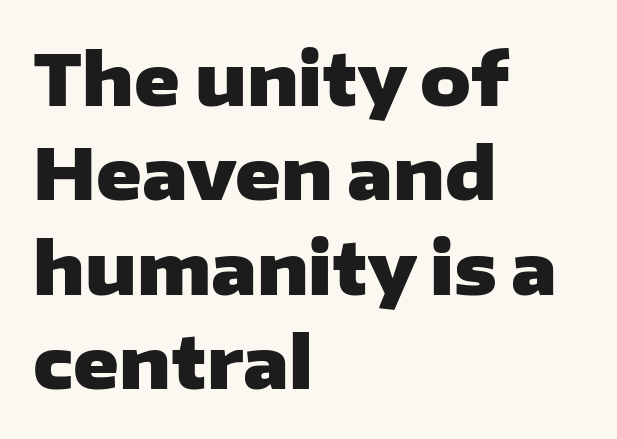
A normal amount of white space separates one row of letters from the next. The passage is arranged the way most books set body copy — flush left. This is the regular roman posture of the typeface. The letters sit at their default tracking, neither squeezed nor spread.
